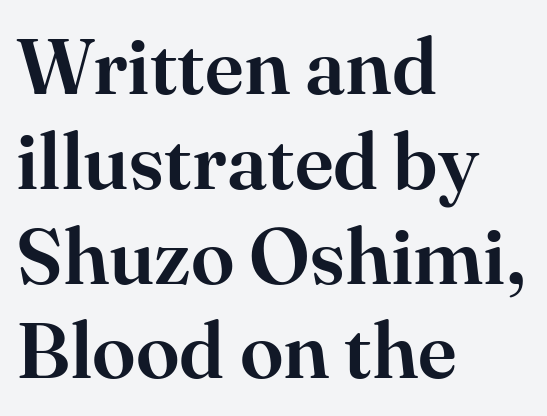
Q: Is the text italic (slanted)? A: No, it is upright.
Q: Is the typeface a serif or a sans-serif typeface? A: Serif.
Q: Is the text underlined? A: No.
Q: How is the paragraph aligned? A: Left-aligned.
Q: Is the spacing between letters normal or unusually wide? A: Normal.
Q: Width (condensed, normal, or wide)? A: Normal.
Q: Stroke contrast? A: High.
Q: x-height? A: Small.
Q: Monospaced? A: No.
